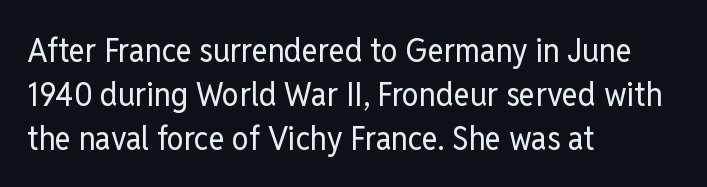
The image shows 34 px regular-weight, condensed sans-serif type, upright; set left-aligned, normal line spacing (1.29x), normal letter spacing, not underlined; low stroke contrast and a medium x-height.
